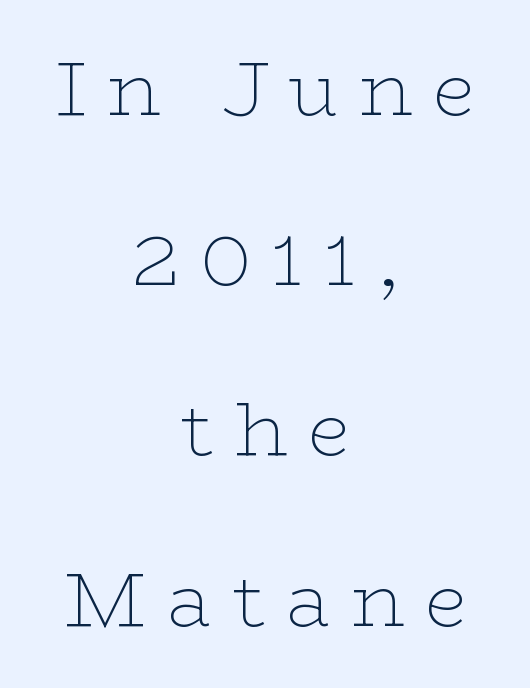
{"serif": "yes", "italic": "no", "bold": "no", "weight": "thin", "width": "wide", "stroke_contrast": "low", "x_height": "medium", "monospaced": "no", "underline": "no", "align": "center", "line_spacing": "loose", "line_spacing_ratio": 2.24, "letter_spacing": "wide", "letter_spacing_em": 0.27, "glyph_px": 76}
